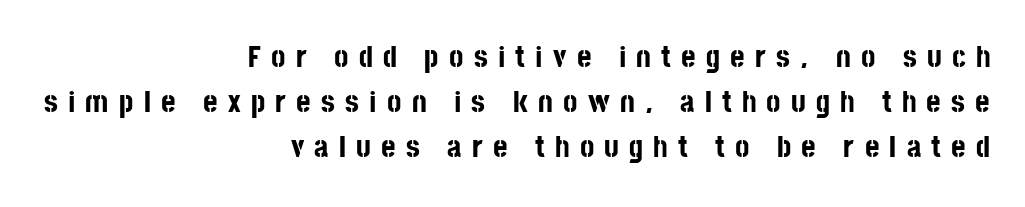
The image shows 31 px bold, condensed sans-serif type, upright; set right-aligned, normal line spacing (1.45x), unusually wide letter spacing (+0.33 em), not underlined; low stroke contrast and a large x-height.
